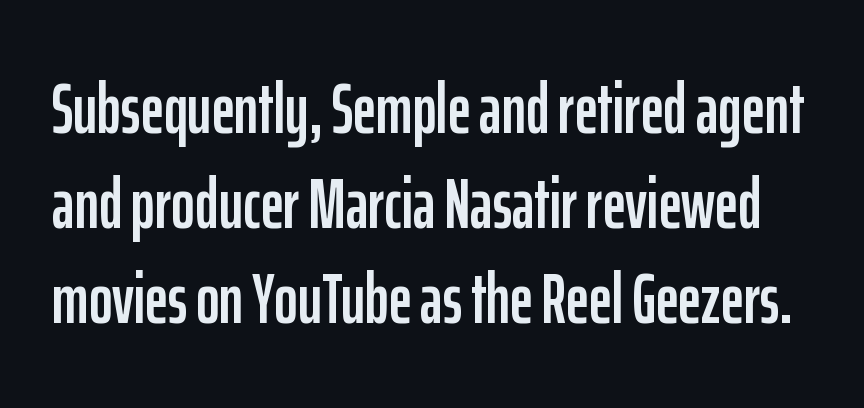
Q: Is the text italic (slanted)? A: No, it is upright.
Q: Is the typeface a serif or a sans-serif typeface? A: Sans-serif.
Q: Is the text underlined? A: No.
Q: Is the spacing between letters normal or unusually wide? A: Normal.
Q: Is the spacing between lines tight, normal or loose? A: Normal.
Q: Width (condensed, normal, or wide)? A: Condensed.
Q: Stroke contrast? A: Low.
Q: x-height? A: Medium.
Q: Monospaced? A: No.
